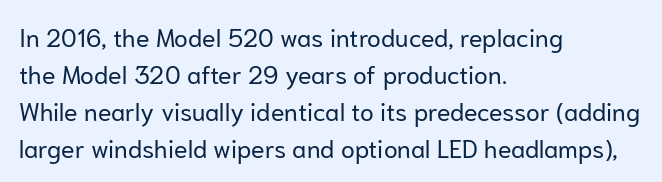
{"italic": "no", "bold": "no", "underline": "no", "align": "left", "line_spacing": "normal", "line_spacing_ratio": 1.48, "letter_spacing": "normal", "letter_spacing_em": 0.0, "glyph_px": 25}
